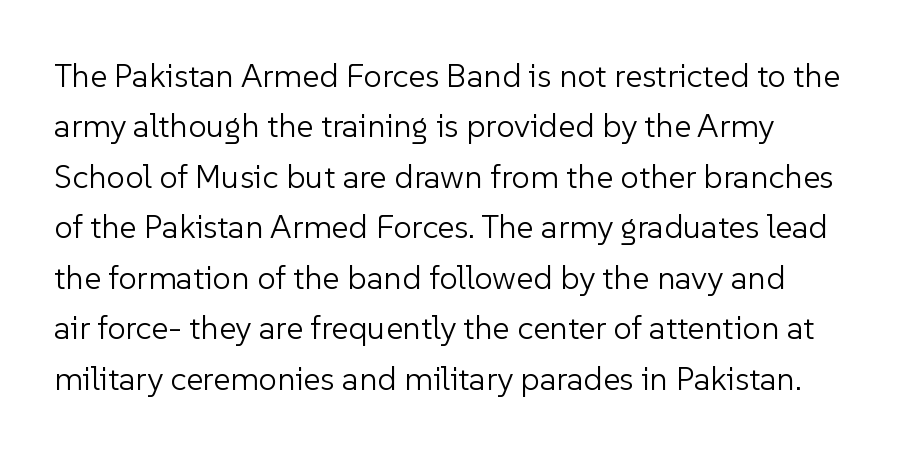
The image shows 33 px light sans-serif type, upright; set normal line spacing (1.53x), normal letter spacing, not underlined; low stroke contrast and a medium x-height.
